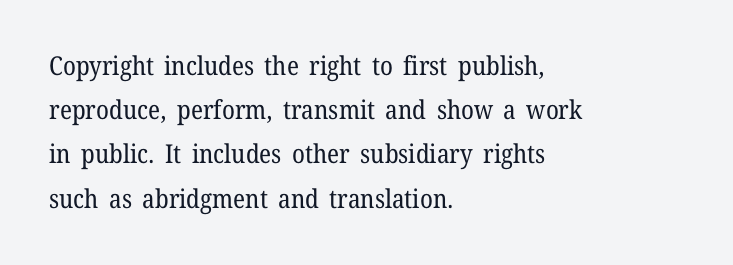
The image shows 26 px text type, upright; set left-aligned, normal line spacing (1.7x), normal letter spacing, not underlined.
